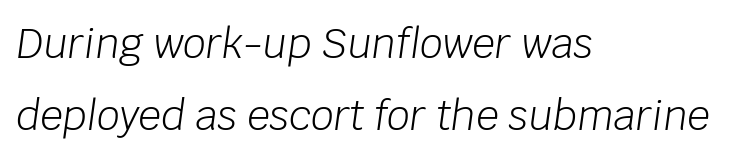
Q: Is the text bold? A: No.
Q: Is the text italic (slanted)? A: Yes, it leans right by about 8 degrees.
Q: Is the text underlined? A: No.
Q: How is the paragraph aligned? A: Left-aligned.
Q: Is the spacing between letters normal or unusually wide? A: Normal.
Q: Width (condensed, normal, or wide)? A: Normal.
Q: Stroke contrast? A: Low.
Q: x-height? A: Large.
Q: Monospaced? A: No.
